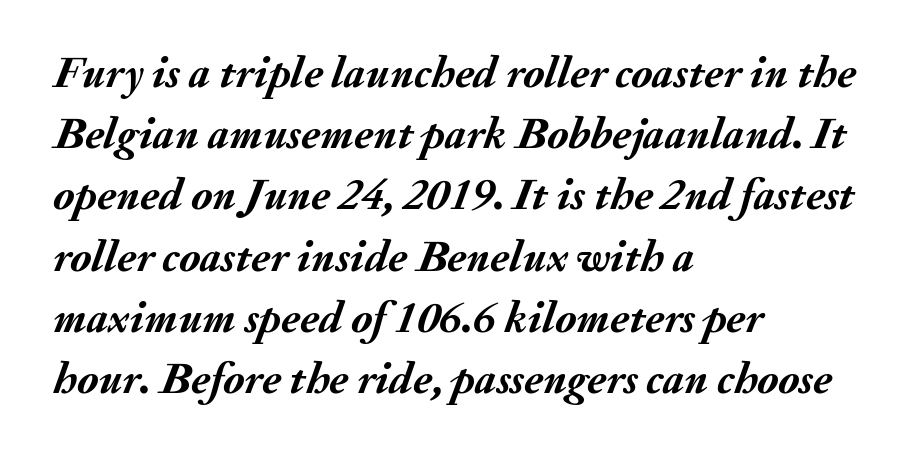
The image shows 45 px semibold type, italic (leaning right); set left-aligned, normal line spacing (1.36x), normal letter spacing, not underlined; medium stroke contrast and a small x-height.
